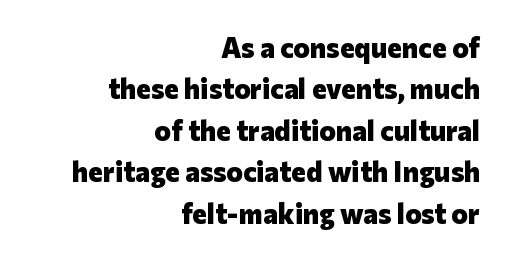
The image shows 28 px heavy sans-serif type, upright; set right-aligned, normal line spacing (1.48x), normal letter spacing, not underlined; low stroke contrast and a medium x-height.
